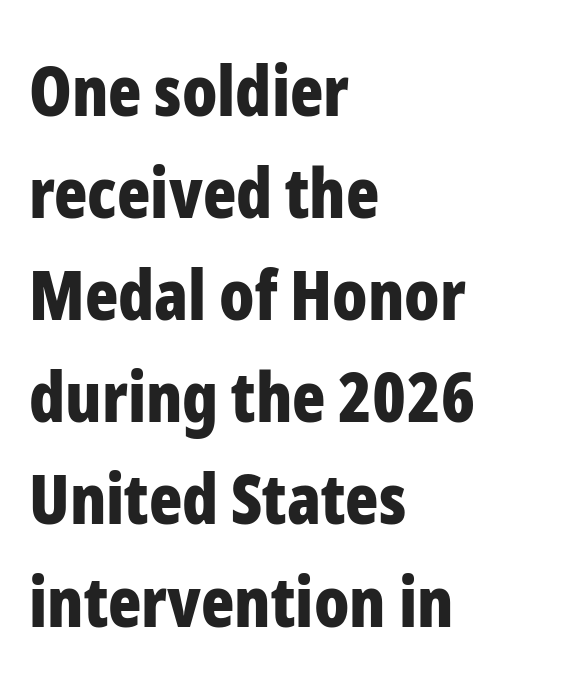
The typesetter chose a ragged-right arrangement here. Regarding leading, the lines here are spaced in the standard way. Beneath every word, the page is bare. Notice how thick the strokes are: this is what a full bold looks like. Is there any slant? The stems are plumb.
